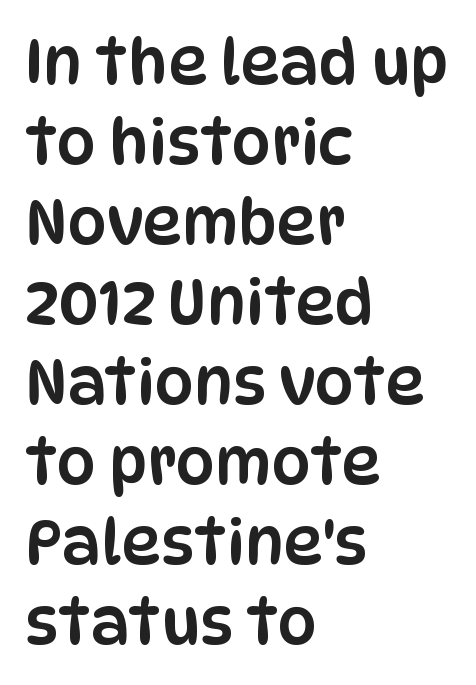
{"serif": "no", "italic": "no", "width": "condensed", "stroke_contrast": "low", "x_height": "large", "monospaced": "no", "underline": "no", "align": "left", "line_spacing": "normal", "line_spacing_ratio": 1.29, "letter_spacing": "normal", "letter_spacing_em": 0.0, "glyph_px": 62}
